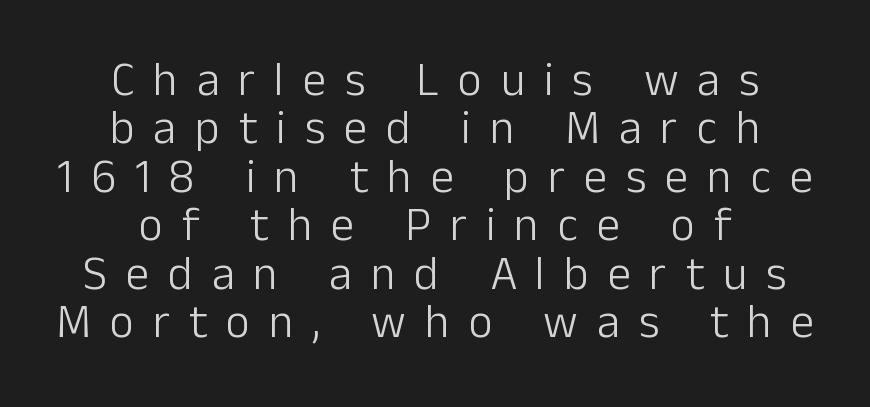
Q: Is the text bold? A: No.
Q: Is the text italic (slanted)? A: No, it is upright.
Q: Is the typeface a serif or a sans-serif typeface? A: Sans-serif.
Q: Is the text underlined? A: No.
Q: How is the paragraph aligned? A: Centered.
Q: Is the spacing between letters normal or unusually wide? A: Unusually wide.
Q: Is the spacing between lines tight, normal or loose? A: Tight.
Q: Width (condensed, normal, or wide)? A: Normal.
Q: Stroke contrast? A: Low.
Q: x-height? A: Medium.
Q: Monospaced? A: No.
